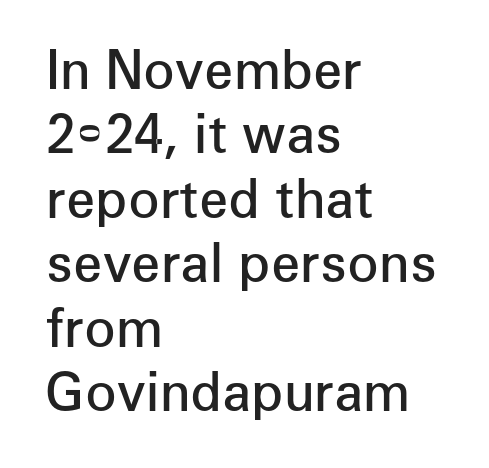
Q: Is the text bold? A: Semi-bold.
Q: Is the text italic (slanted)? A: No, it is upright.
Q: Is the typeface a serif or a sans-serif typeface? A: Sans-serif.
Q: Is the text underlined? A: No.
Q: How is the paragraph aligned? A: Left-aligned.
Q: Is the spacing between letters normal or unusually wide? A: Normal.
Q: Width (condensed, normal, or wide)? A: Normal.
Q: Stroke contrast? A: Low.
Q: x-height? A: Medium.
Q: Monospaced? A: No.
